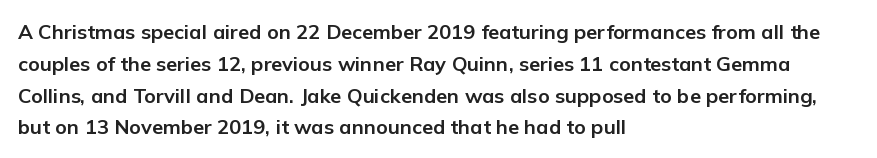
{"italic": "no", "bold": "yes", "underline": "no", "align": "left", "line_spacing": "normal", "line_spacing_ratio": 1.59, "letter_spacing": "normal", "letter_spacing_em": 0.0, "glyph_px": 20}
